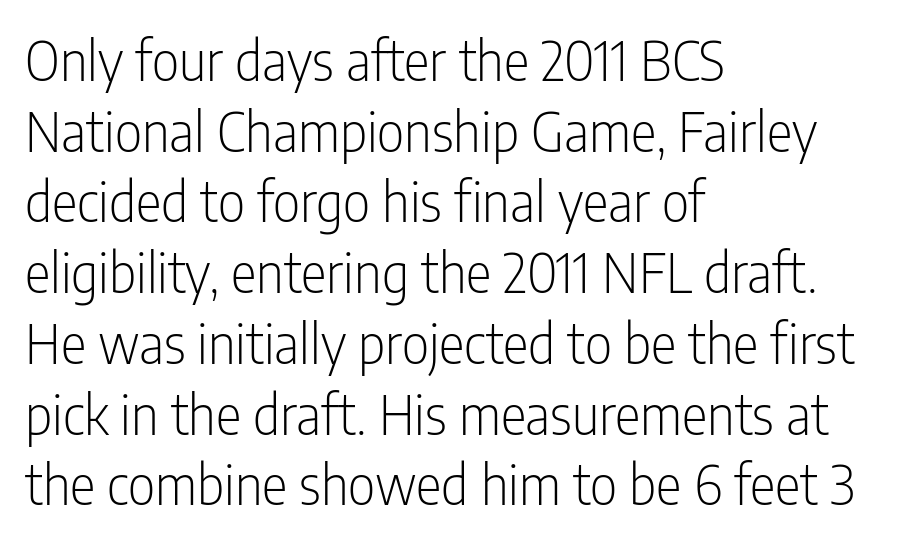
Teacher's note: observe the even left margin — that is flush-left alignment. This rendering employs a face without finishing strokes, i.e., a sans-serif. Letters have the restrained weight of plain body copy at most. Ordinary non-slanted type is in use.
